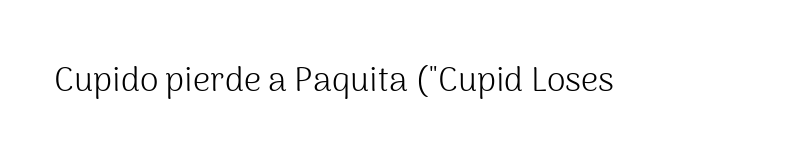
This is sans-serif lettering, the kind often seen on screens and signage. No extra ink here — the face is not bold. The font's upright variant was chosen for this text. A typesetter would call this proportional, since set widths differ per character. The passage shown is not underscored anywhere. The passage shown has conventional tracking throughout.
